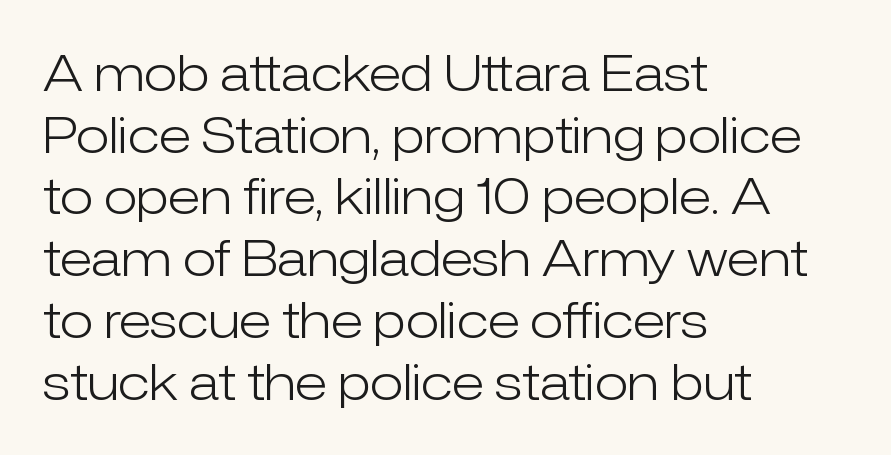
{"serif": "no", "italic": "no", "bold": "no", "weight": "light", "width": "normal", "stroke_contrast": "low", "x_height": "medium", "monospaced": "no", "underline": "no", "align": "left", "line_spacing": "normal", "line_spacing_ratio": 1.26, "letter_spacing": "normal", "letter_spacing_em": 0.0, "glyph_px": 49}
